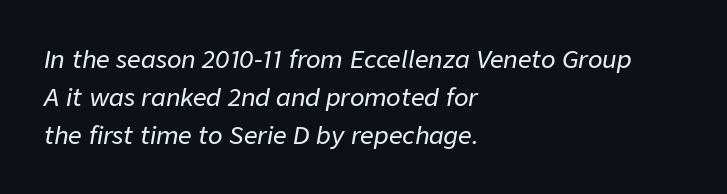
Q: Is the text italic (slanted)? A: Yes, it leans right by about 9 degrees.
Q: Is the text underlined? A: No.
Q: How is the paragraph aligned? A: Left-aligned.
Q: Is the spacing between letters normal or unusually wide? A: Normal.
Q: Is the spacing between lines tight, normal or loose? A: Normal.
